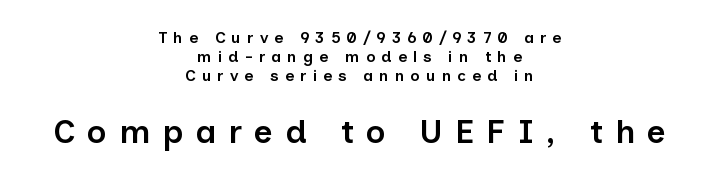
Q: Is the text bold? A: Semi-bold.
Q: Is the text italic (slanted)? A: No, it is upright.
Q: Is the typeface a serif or a sans-serif typeface? A: Sans-serif.
Q: Is the text underlined? A: No.
Q: How is the paragraph aligned? A: Centered.
Q: Is the spacing between letters normal or unusually wide? A: Unusually wide.
Q: Which block of text is set in a larger size, the first (top) or the second (bottom)? A: The second (bottom) one.
Q: Width (condensed, normal, or wide)? A: Normal.
Q: Stroke contrast? A: Low.
Q: x-height? A: Medium.
Q: Monospaced? A: No.
